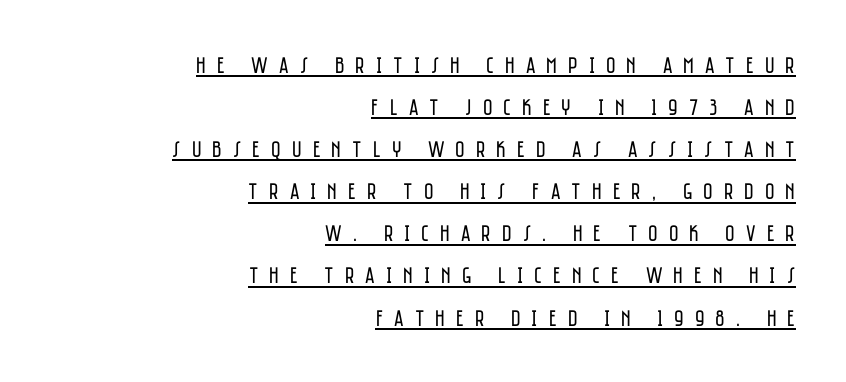
The image shows 23 px text type, upright; set right-aligned, line spacing 1.83x, unusually wide letter spacing (+0.48 em), underlined.
